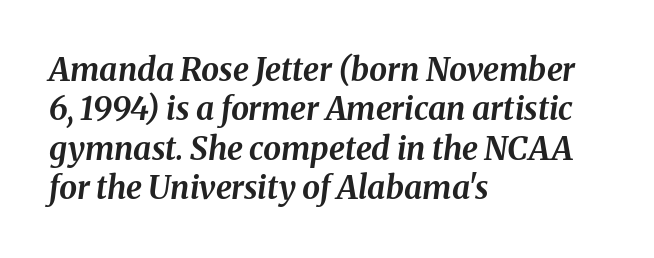
Glyph-to-glyph distance matches everyday printed text. No word sits above an underline. These lines are rendered in a variable-pitch font. The specimen reads as italic at a glance. Bold? Absolutely — the strokes are thick and heavy. In CSS terms this would be text-align: left.
